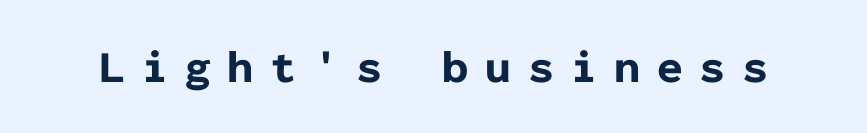
{"serif": "no", "italic": "no", "bold": "yes", "weight": "bold", "width": "normal", "stroke_contrast": "low", "x_height": "medium", "monospaced": "yes", "underline": "no", "letter_spacing": "wide", "letter_spacing_em": 0.37, "glyph_px": 46}
